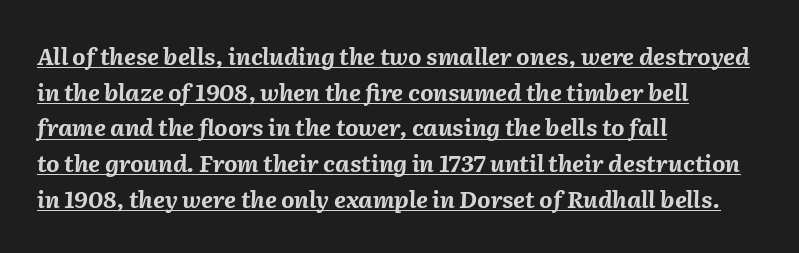
Q: Is the text bold? A: Yes.
Q: Is the text italic (slanted)? A: Yes, it leans right by about 2 degrees.
Q: Is the text underlined? A: Yes.
Q: How is the paragraph aligned? A: Left-aligned.
Q: Is the spacing between letters normal or unusually wide? A: Normal.
Q: Is the spacing between lines tight, normal or loose? A: Normal.
